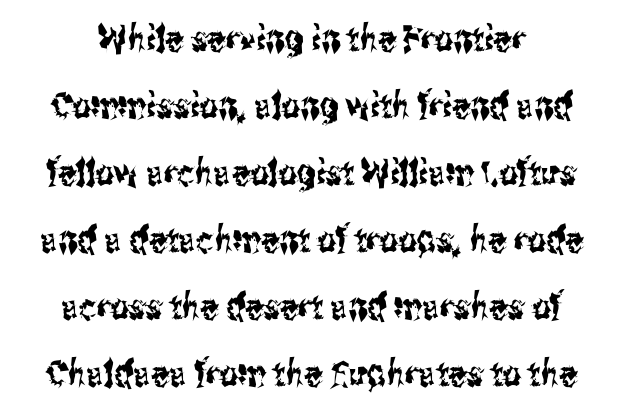
{"serif": "no", "italic": "no", "width": "condensed", "stroke_contrast": "medium", "x_height": "medium", "monospaced": "no", "underline": "no", "line_spacing_ratio": 1.86, "letter_spacing": "normal", "letter_spacing_em": 0.0, "glyph_px": 36}
